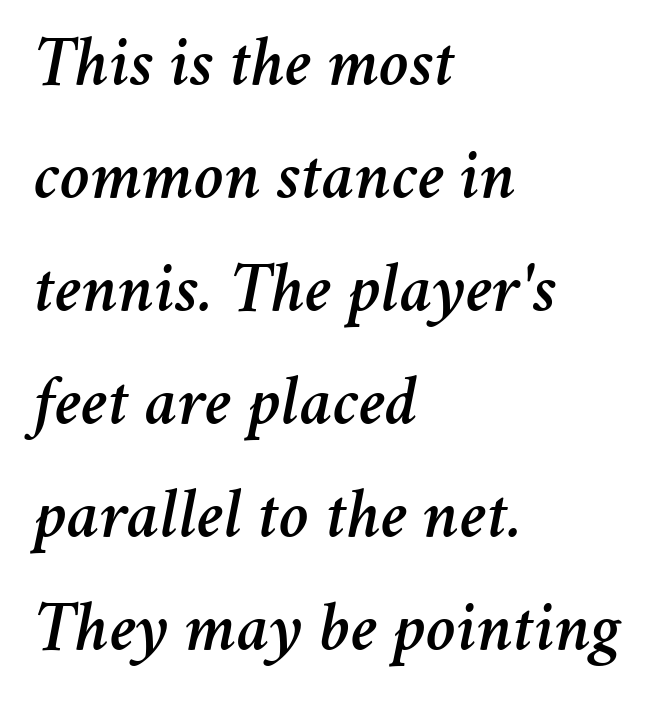
Q: Is the text italic (slanted)? A: Yes, it leans right by about 11 degrees.
Q: Is the text underlined? A: No.
Q: How is the paragraph aligned? A: Left-aligned.
Q: Is the spacing between letters normal or unusually wide? A: Normal.
Q: Is the spacing between lines tight, normal or loose? A: Normal.
Q: Width (condensed, normal, or wide)? A: Normal.
Q: Stroke contrast? A: Medium.
Q: x-height? A: Medium.
Q: Monospaced? A: No.
